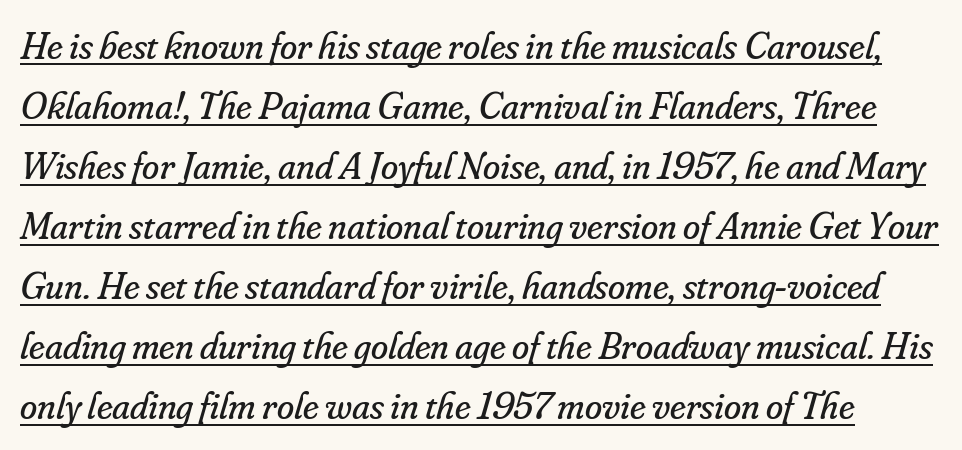
{"serif": "yes", "italic": "yes", "lean": "right", "slant_degrees": 16, "bold": "no", "weight": "regular", "width": "normal", "stroke_contrast": "low", "x_height": "small", "monospaced": "no", "underline": "yes", "line_spacing": "normal", "line_spacing_ratio": 1.54, "letter_spacing": "normal", "letter_spacing_em": 0.0, "glyph_px": 39}
